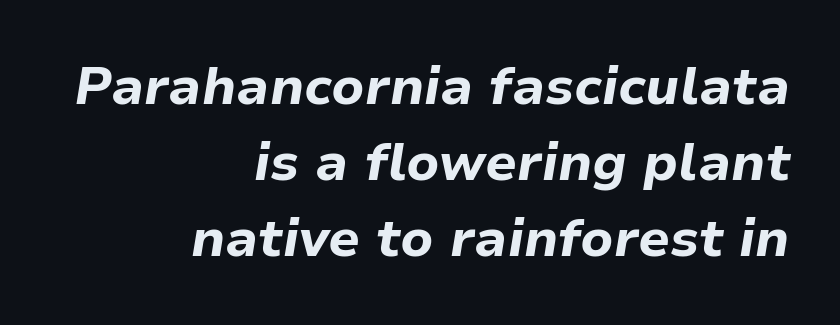
The image shows 53 px bold type, italic (leaning right); set right-aligned, normal line spacing (1.43x), normal letter spacing, not underlined; low stroke contrast and a medium x-height.
